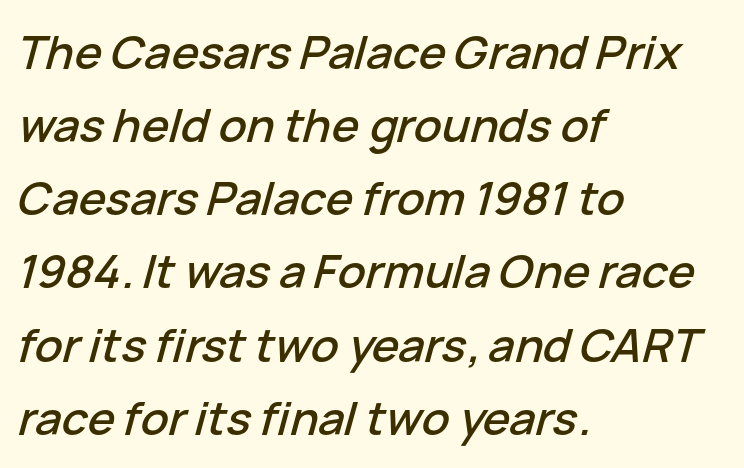
Q: Is the text italic (slanted)? A: Yes, it leans right by about 15 degrees.
Q: Is the text underlined? A: No.
Q: How is the paragraph aligned? A: Left-aligned.
Q: Is the spacing between letters normal or unusually wide? A: Normal.
Q: Is the spacing between lines tight, normal or loose? A: Normal.
Q: Width (condensed, normal, or wide)? A: Normal.
Q: Stroke contrast? A: Low.
Q: x-height? A: Medium.
Q: Monospaced? A: No.
